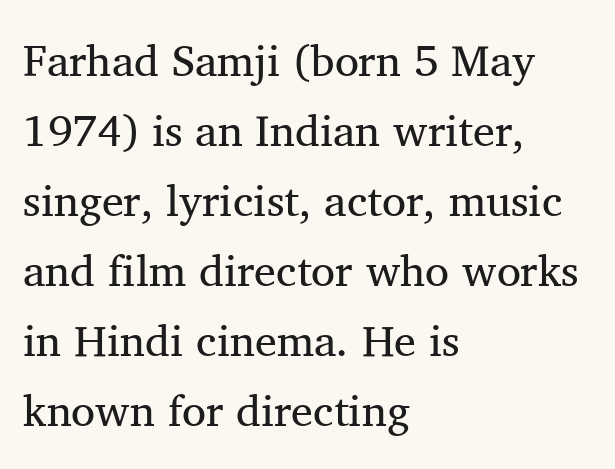
The image shows 44 px regular-weight serif type, upright; set left-aligned, normal line spacing (1.59x), normal letter spacing, not underlined; medium stroke contrast and a medium x-height.
